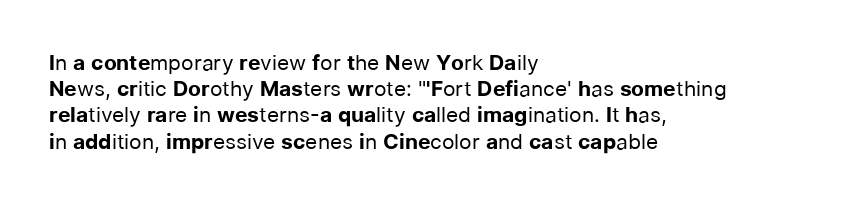
Q: Is the text bold? A: No.
Q: Is the text italic (slanted)? A: No, it is upright.
Q: Is the text underlined? A: No.
Q: How is the paragraph aligned? A: Left-aligned.
Q: Is the spacing between letters normal or unusually wide? A: Normal.
Q: Is the spacing between lines tight, normal or loose? A: Normal.
